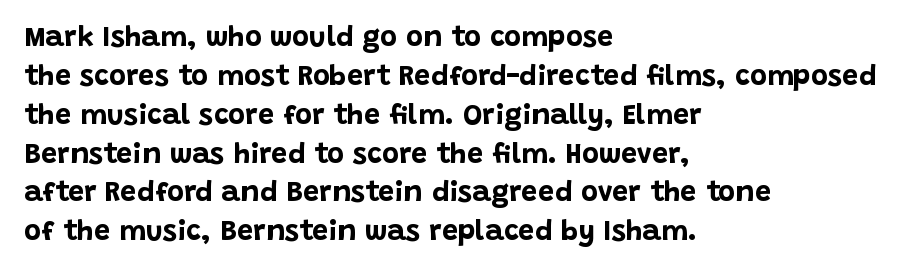
The image shows 29 px bold sans-serif type, upright; set left-aligned, normal line spacing (1.34x), normal letter spacing, not underlined; low stroke contrast and a large x-height.
